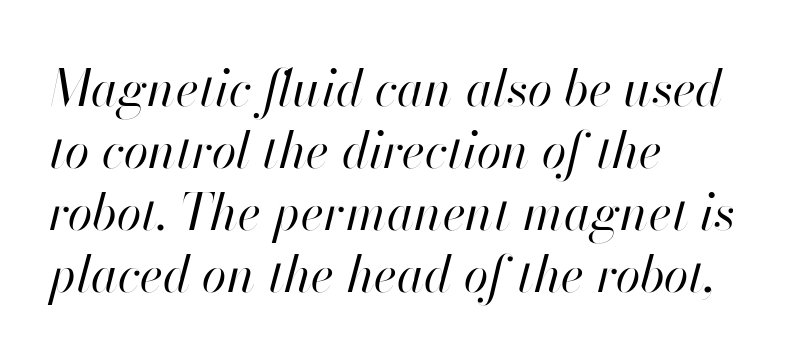
{"italic": "yes", "lean": "right", "slant_degrees": 13, "bold": "no", "weight": "regular", "width": "normal", "stroke_contrast": "high", "x_height": "small", "monospaced": "no", "underline": "no", "align": "left", "line_spacing_ratio": 1.24, "letter_spacing": "normal", "letter_spacing_em": 0.0, "glyph_px": 50}
